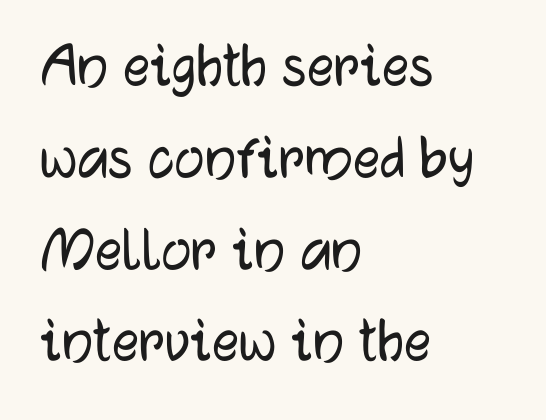
{"serif": "no", "italic": "no", "width": "normal", "stroke_contrast": "low", "x_height": "medium", "monospaced": "no", "underline": "no", "align": "left", "line_spacing": "normal", "line_spacing_ratio": 1.37, "letter_spacing": "normal", "letter_spacing_em": 0.0, "glyph_px": 67}
